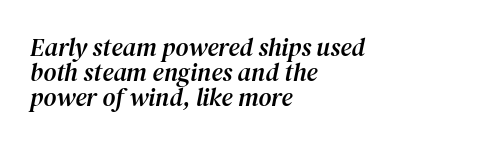
Q: Is the text italic (slanted)? A: Yes, it leans right by about 12 degrees.
Q: Is the text underlined? A: No.
Q: How is the paragraph aligned? A: Left-aligned.
Q: Is the spacing between letters normal or unusually wide? A: Normal.
Q: Is the spacing between lines tight, normal or loose? A: Tight.
